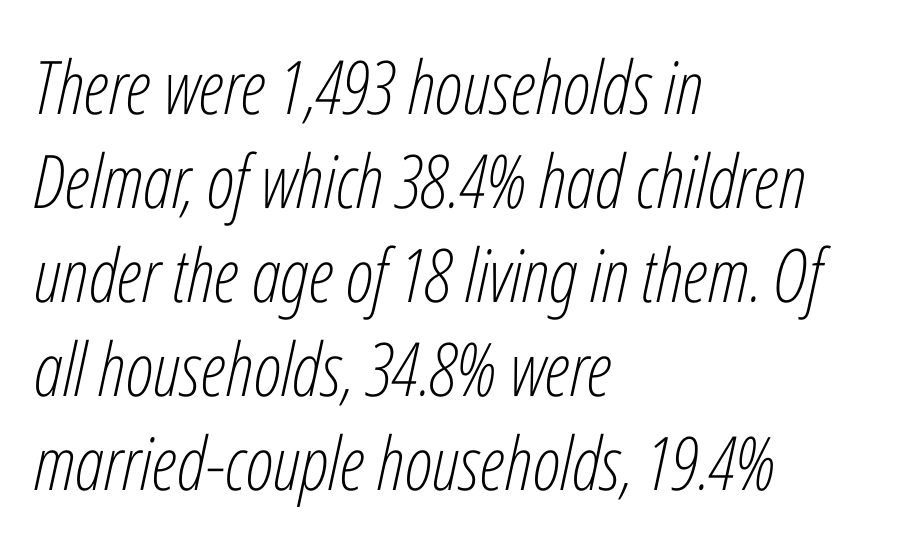
Q: Is the text bold? A: No.
Q: Is the text italic (slanted)? A: Yes, it leans right by about 12 degrees.
Q: Is the text underlined? A: No.
Q: How is the paragraph aligned? A: Left-aligned.
Q: Is the spacing between letters normal or unusually wide? A: Normal.
Q: Is the spacing between lines tight, normal or loose? A: Normal.
Q: Width (condensed, normal, or wide)? A: Condensed.
Q: Stroke contrast? A: Low.
Q: x-height? A: Medium.
Q: Monospaced? A: No.
